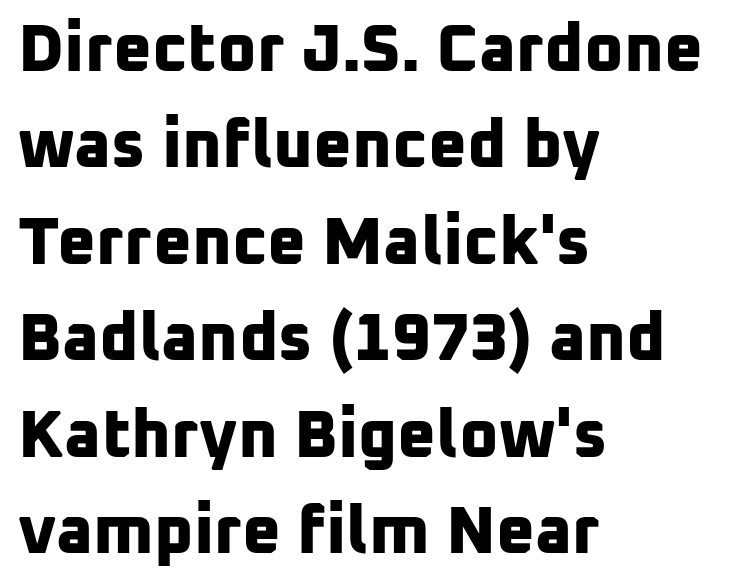
{"serif": "no", "bold": "yes", "weight": "bold", "width": "normal", "stroke_contrast": "low", "x_height": "medium", "monospaced": "no", "underline": "no", "align": "left", "line_spacing": "normal", "line_spacing_ratio": 1.44, "letter_spacing": "normal", "letter_spacing_em": 0.0, "glyph_px": 67}
